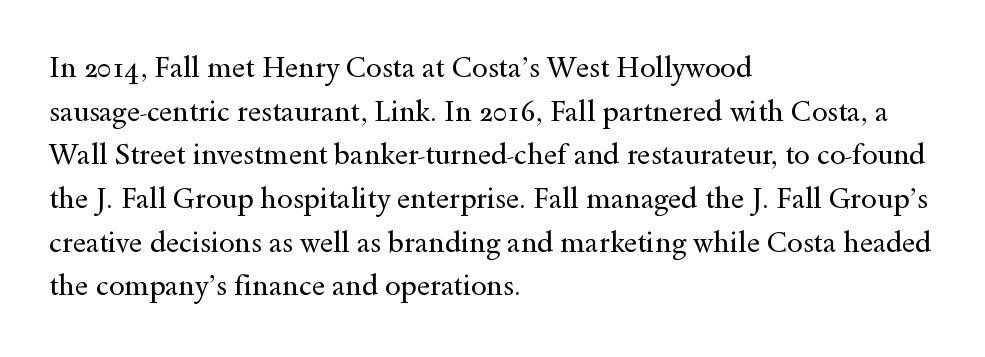
{"serif": "yes", "italic": "no", "bold": "no", "weight": "regular", "width": "wide", "x_height": "small", "monospaced": "no", "underline": "no", "align": "left", "line_spacing": "normal", "line_spacing_ratio": 1.56, "letter_spacing": "normal", "letter_spacing_em": 0.0, "glyph_px": 28}
